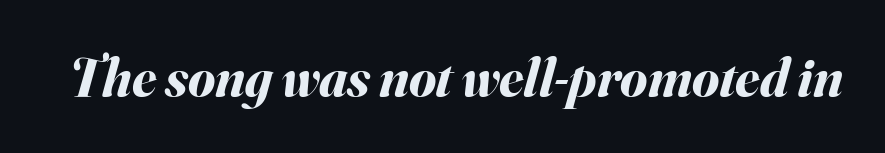
Plenty of ink on the page — the face is bold. The letters sit at their default tracking, neither squeezed nor spread. The letters advance in unequal steps, a hallmark of proportional type. The baseline area is clear.
